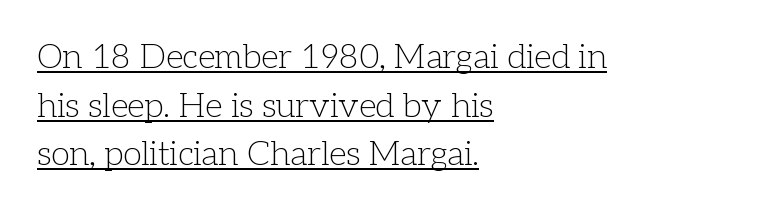
Style check: upright. You can tell from the footed stems that serif type was used. Is the block centered? No — it sits flush against the left margin. One glance says typical: line gaps are just what's usual. No chunkiness to these letters — they're not bold.
